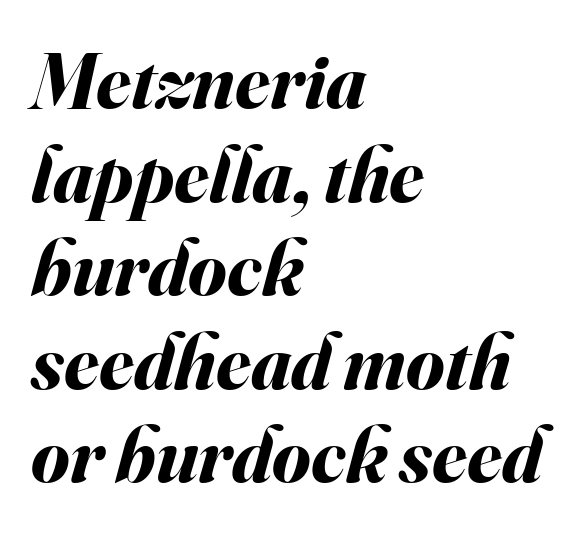
Q: Is the text bold? A: Yes.
Q: Is the text italic (slanted)? A: Yes, it leans right by about 16 degrees.
Q: Is the text underlined? A: No.
Q: How is the paragraph aligned? A: Left-aligned.
Q: Is the spacing between letters normal or unusually wide? A: Normal.
Q: Width (condensed, normal, or wide)? A: Normal.
Q: Stroke contrast? A: Medium.
Q: x-height? A: Small.
Q: Monospaced? A: No.
